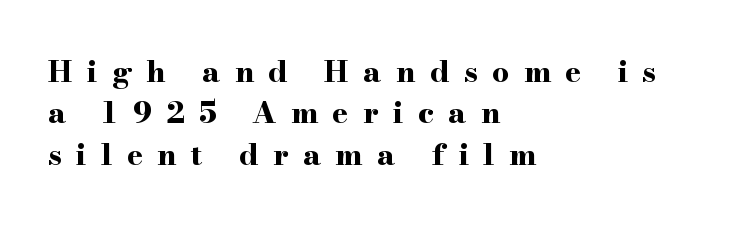
Strokes here are thick enough to call this a true bold. The typography opts for an upright posture over an oblique one. Each letter keeps its own natural width here, so spacing adapts to shape. Leading: standard. Quick note: underline off.
